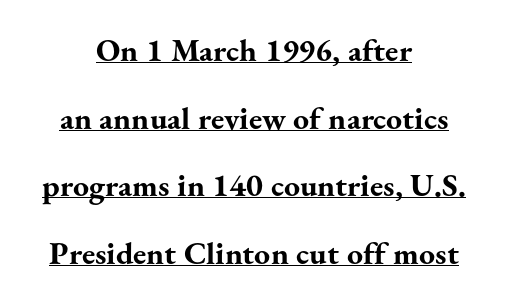
{"serif": "yes", "italic": "no", "bold": "yes", "weight": "bold", "width": "normal", "stroke_contrast": "medium", "x_height": "small", "monospaced": "no", "underline": "yes", "align": "center", "line_spacing": "loose", "line_spacing_ratio": 2.11, "letter_spacing": "normal", "letter_spacing_em": 0.0, "glyph_px": 32}
